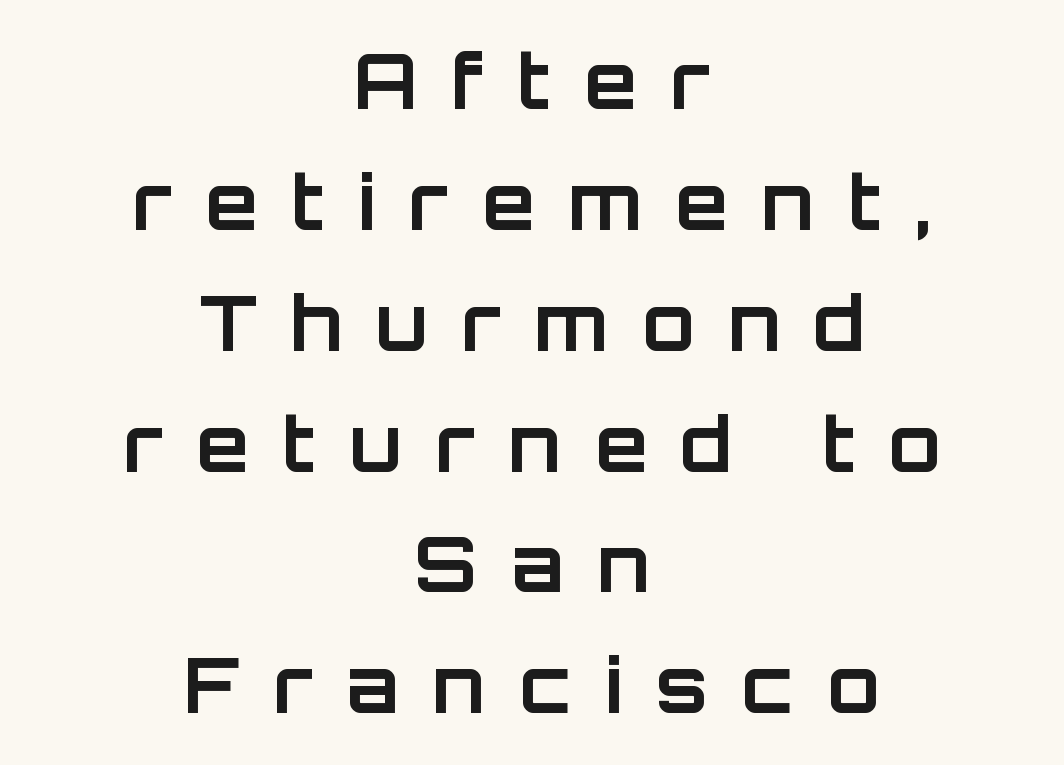
Q: Is the text bold? A: Yes.
Q: Is the text italic (slanted)? A: No, it is upright.
Q: Is the typeface a serif or a sans-serif typeface? A: Sans-serif.
Q: Is the text underlined? A: No.
Q: How is the paragraph aligned? A: Centered.
Q: Is the spacing between letters normal or unusually wide? A: Unusually wide.
Q: Is the spacing between lines tight, normal or loose? A: Normal.
Q: Width (condensed, normal, or wide)? A: Normal.
Q: Stroke contrast? A: Low.
Q: x-height? A: Large.
Q: Monospaced? A: No.
